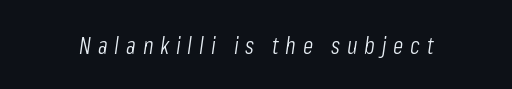
Q: Is the text bold? A: No.
Q: Is the text italic (slanted)? A: Yes, it leans right by about 8 degrees.
Q: Is the text underlined? A: No.
Q: Is the spacing between letters normal or unusually wide? A: Unusually wide.
